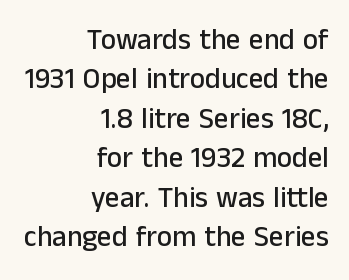
The image shows 29 px sans-serif type, upright; set right-aligned, normal line spacing (1.36x), normal letter spacing, not underlined; low stroke contrast and a medium x-height.
